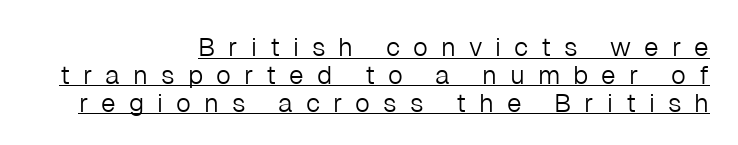
The image shows 26 px text type, upright; set right-aligned, tight line spacing (1.07x), unusually wide letter spacing (+0.5 em), underlined.
